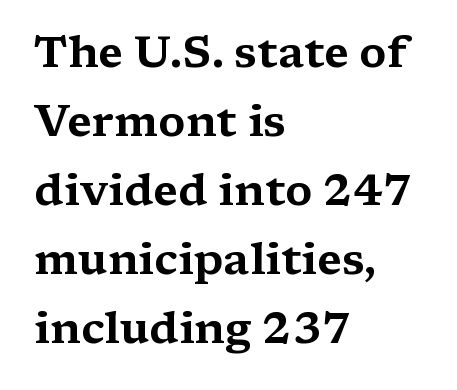
A normal amount of white space separates one row of letters from the next. Observe the serifs anchoring each vertical stroke in this sample. A bare baseline throughout the passage. The ragged edge is on the right, which tells us the setting is flush left. This rendering leaves character spacing at its baseline value. The passage shown is typed in a proportional face where columns would drift.
